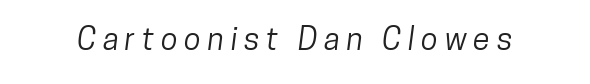
Q: Is the typeface a serif or a sans-serif typeface? A: Sans-serif.
Q: Is the text underlined? A: No.
Q: Is the spacing between letters normal or unusually wide? A: Unusually wide.
Q: Width (condensed, normal, or wide)? A: Condensed.
Q: Stroke contrast? A: Low.
Q: x-height? A: Medium.
Q: Monospaced? A: No.
